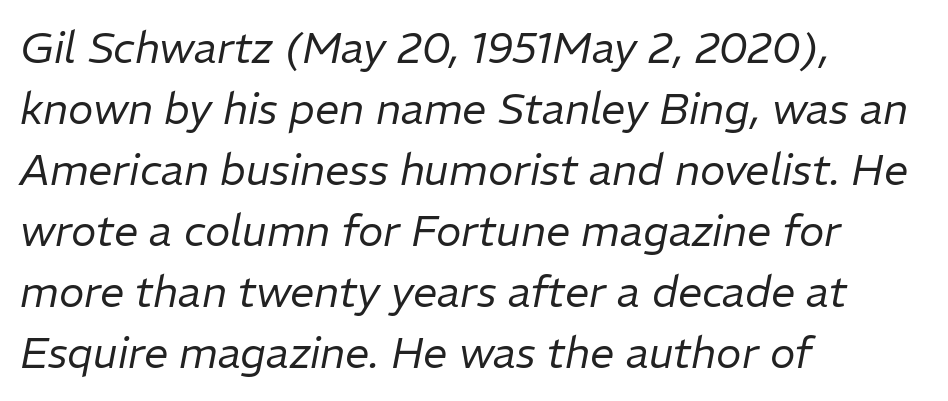
{"italic": "yes", "lean": "right", "slant_degrees": 11, "bold": "no", "weight": "regular", "width": "normal", "stroke_contrast": "low", "x_height": "medium", "monospaced": "no", "underline": "no", "align": "left", "line_spacing": "normal", "line_spacing_ratio": 1.42, "letter_spacing": "normal", "letter_spacing_em": 0.0, "glyph_px": 43}
